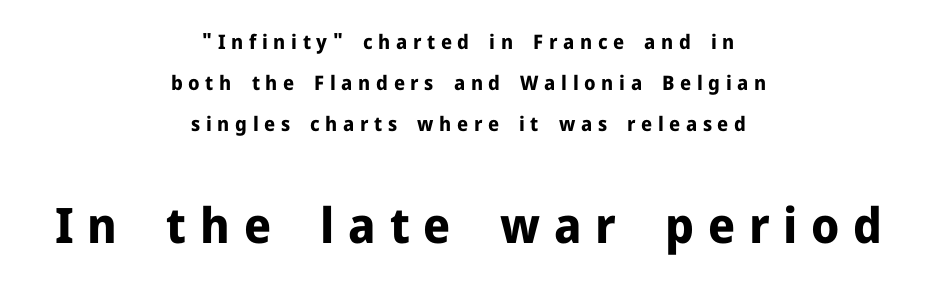
The strip under each line holds only bare page. How would I describe the line gaps? Wide and relaxed. Strong, thick strokes mark this as bold type. The lines are quadded center. These lines were composed using upright roman letters. Looks like regular typesetting: each glyph gets only the width it needs.
